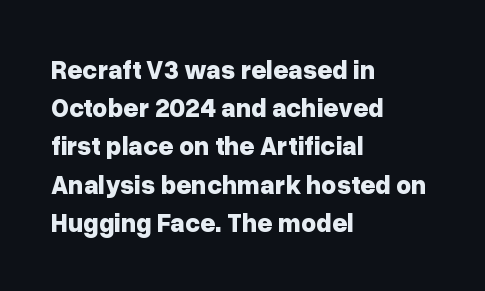
The image shows 26 px bold type, upright; set left-aligned, normal line spacing (1.47x), normal letter spacing, not underlined.
